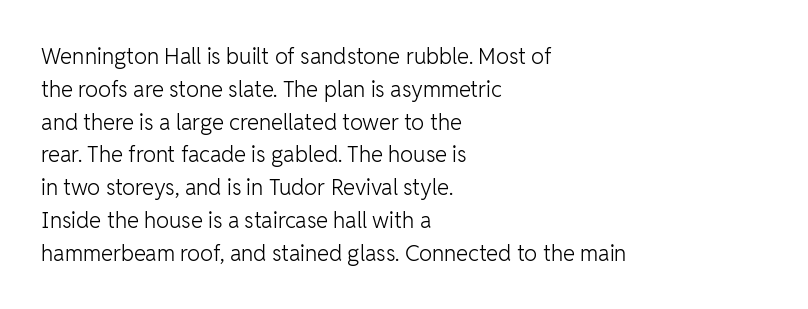
Descender tails drop into unmarked territory. Vertically, the passage feels balanced, rows spaced as you'd expect. The typesetter chose a ragged-right arrangement here. The typography opts for an upright posture over an oblique one. The rendering keeps characters at their native spacing. Stroke mass is kept to a normal reading level or below.
